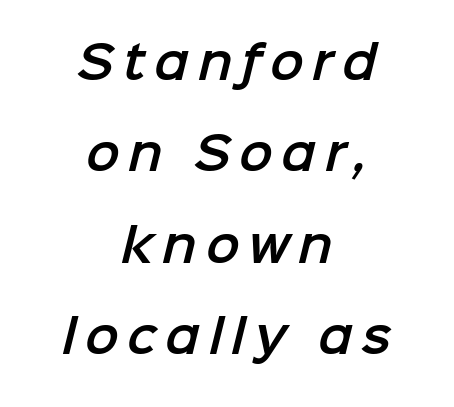
{"serif": "no", "width": "normal", "stroke_contrast": "low", "x_height": "medium", "monospaced": "no", "underline": "no", "align": "center", "line_spacing": "loose", "line_spacing_ratio": 2.03, "glyph_px": 45}
